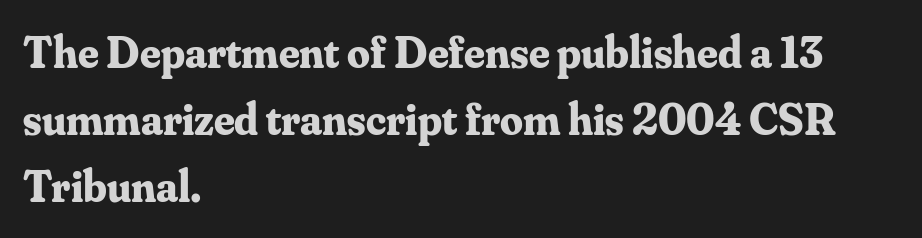
{"serif": "yes", "italic": "no", "bold": "yes", "weight": "bold", "width": "normal", "stroke_contrast": "medium", "x_height": "small", "monospaced": "no", "underline": "no", "align": "left", "line_spacing": "normal", "line_spacing_ratio": 1.49, "letter_spacing": "normal", "letter_spacing_em": 0.0, "glyph_px": 45}
